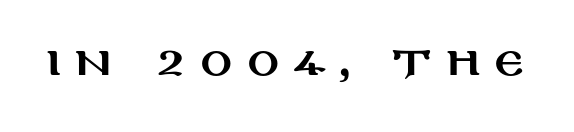
Check the space under the baseline: it is left empty. Display-style spreading of the glyphs; the letterfit is very open. Rendered with straight, roman letterforms. The type family on display is of the sans-serif kind.
